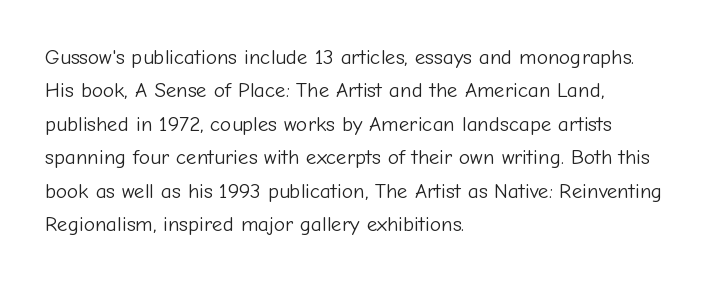
How would I describe the line gaps? Plain and ordinary. Weight: in the light-to-regular range. The type is set solid horizontally, with unmodified tracking. The lines are quadded left.
